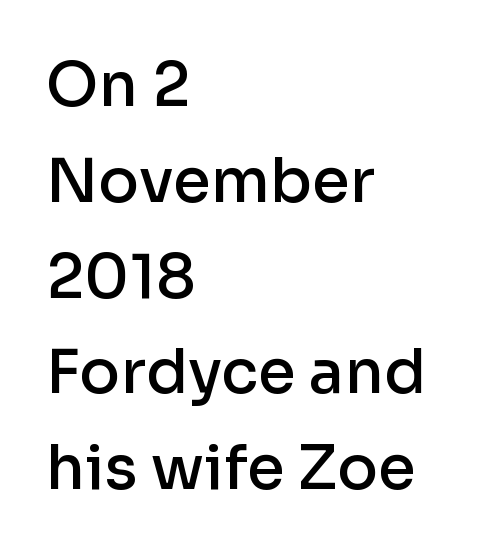
The image shows 61 px semibold sans-serif type, upright; set left-aligned, normal line spacing (1.57x), normal letter spacing, not underlined; low stroke contrast and a medium x-height.
